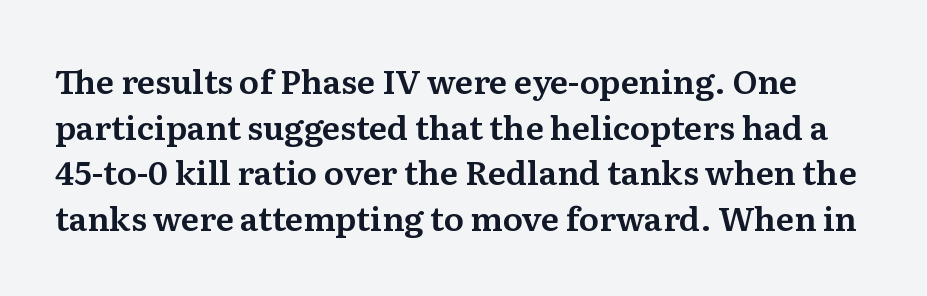
{"serif": "yes", "italic": "no", "width": "normal", "stroke_contrast": "medium", "x_height": "medium", "monospaced": "no", "underline": "no", "line_spacing": "normal", "line_spacing_ratio": 1.38, "letter_spacing": "normal", "letter_spacing_em": 0.0, "glyph_px": 33}
